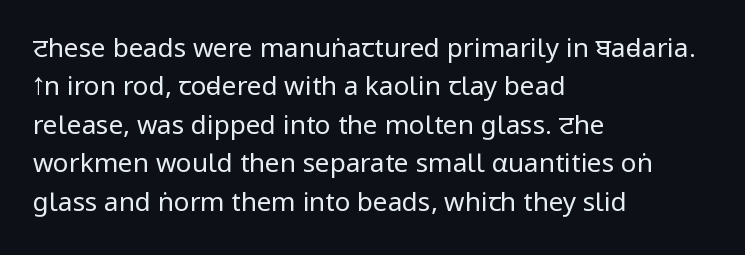
{"italic": "no", "bold": "no", "underline": "no", "align": "left", "line_spacing": "normal", "line_spacing_ratio": 1.48, "letter_spacing": "normal", "letter_spacing_em": 0.0, "glyph_px": 26}
